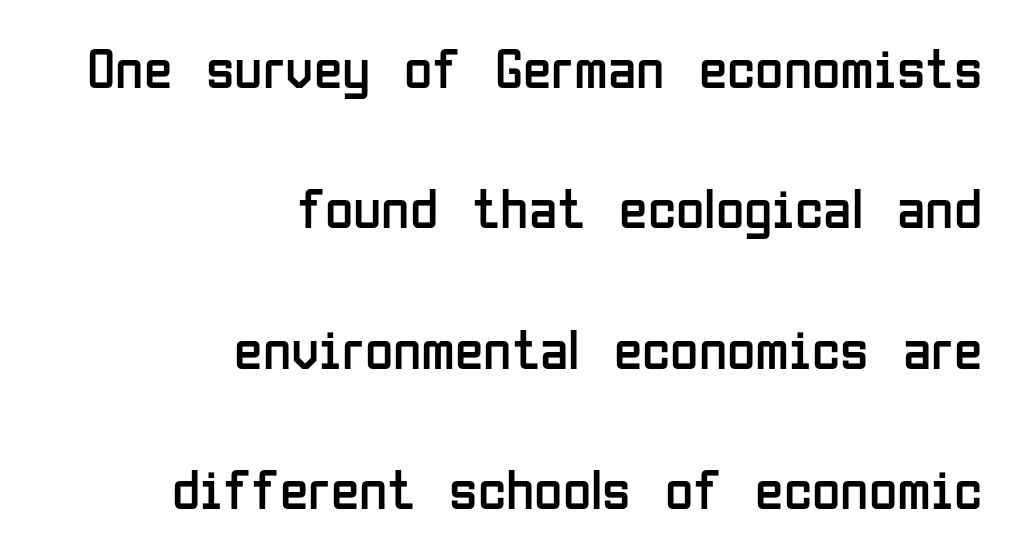
{"serif": "no", "italic": "no", "bold": "no", "weight": "regular", "width": "condensed", "stroke_contrast": "low", "x_height": "medium", "monospaced": "no", "underline": "no", "align": "right", "line_spacing": "loose", "line_spacing_ratio": 2.42, "letter_spacing": "normal", "letter_spacing_em": 0.0, "glyph_px": 58}
